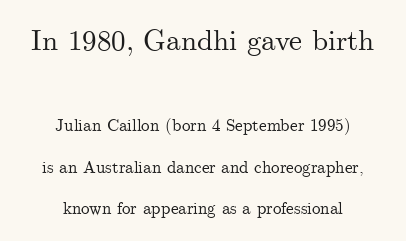
The image shows 29 px serif type, upright; set centered, loose line spacing (2.42x), normal letter spacing, not underlined; the first (top) block is 1.71x larger; medium stroke contrast and a small x-height.
